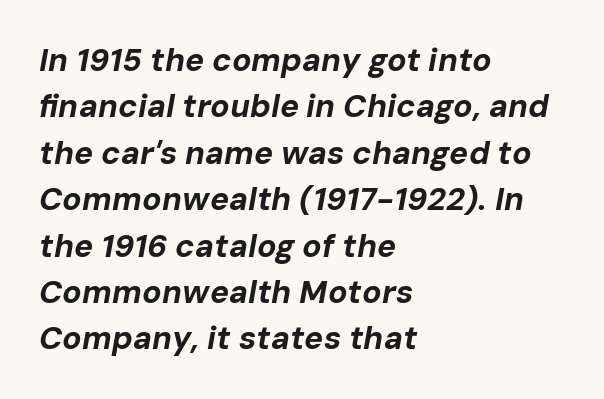
{"italic": "yes", "lean": "right", "slant_degrees": 10, "bold": "yes", "weight": "bold", "width": "normal", "stroke_contrast": "low", "x_height": "medium", "monospaced": "no", "underline": "no", "align": "left", "line_spacing": "normal", "line_spacing_ratio": 1.45, "letter_spacing": "normal", "letter_spacing_em": 0.0, "glyph_px": 32}
